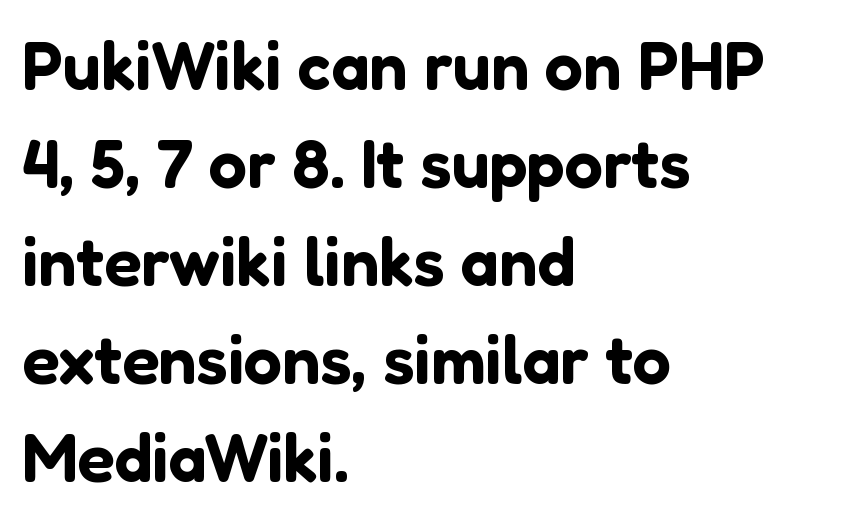
The designer left line spacing at the default. When letters stand straight like this, we call the style roman or upright. A typesetter would call this proportional, since set widths differ per character. The zone under the glyphs is completely vacant.
